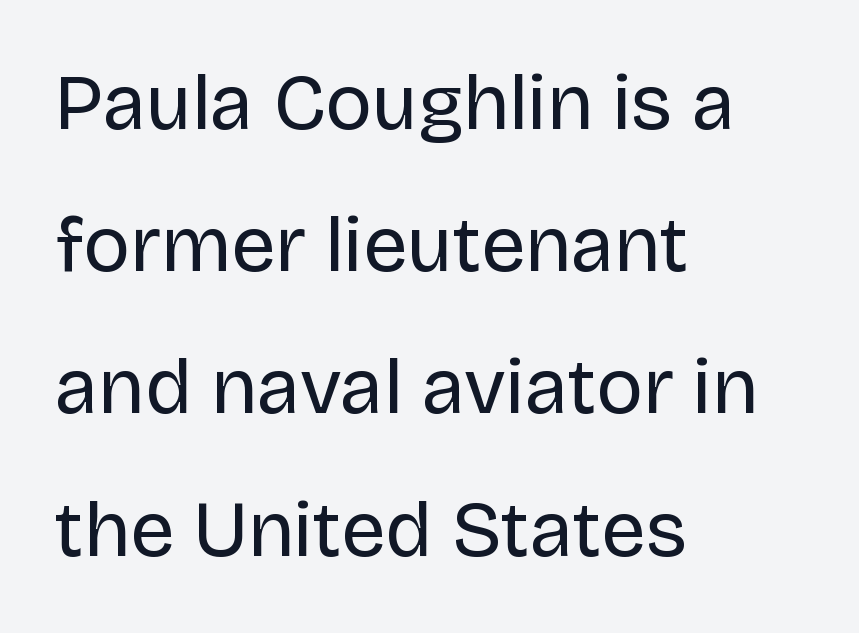
Q: Is the text bold? A: No.
Q: Is the text italic (slanted)? A: No, it is upright.
Q: Is the typeface a serif or a sans-serif typeface? A: Sans-serif.
Q: Is the text underlined? A: No.
Q: How is the paragraph aligned? A: Left-aligned.
Q: Is the spacing between letters normal or unusually wide? A: Normal.
Q: Width (condensed, normal, or wide)? A: Normal.
Q: Stroke contrast? A: Low.
Q: x-height? A: Large.
Q: Monospaced? A: No.
